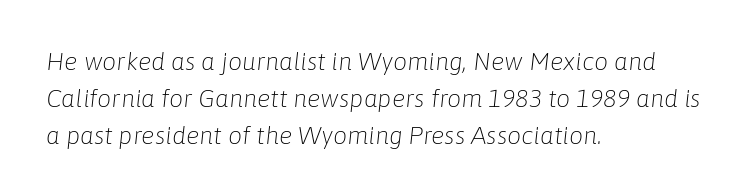
The image shows 25 px text type, italic (leaning right); set left-aligned, normal line spacing (1.48x), normal letter spacing, not underlined.
